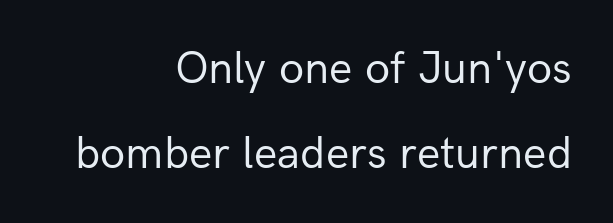
Q: Is the text bold? A: No.
Q: Is the text italic (slanted)? A: No, it is upright.
Q: Is the typeface a serif or a sans-serif typeface? A: Sans-serif.
Q: Is the text underlined? A: No.
Q: How is the paragraph aligned? A: Right-aligned.
Q: Is the spacing between letters normal or unusually wide? A: Normal.
Q: Width (condensed, normal, or wide)? A: Normal.
Q: Stroke contrast? A: Low.
Q: x-height? A: Medium.
Q: Monospaced? A: No.
